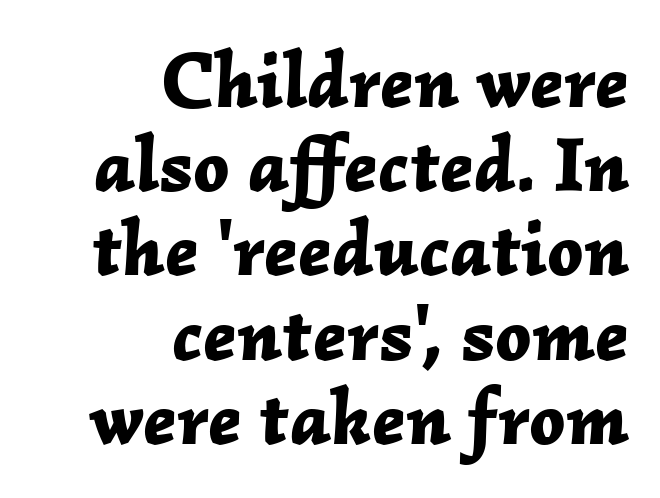
The image shows 78 px bold type, italic (leaning right); set right-aligned, tight line spacing (1.08x), normal letter spacing, not underlined; low stroke contrast and a medium x-height.
